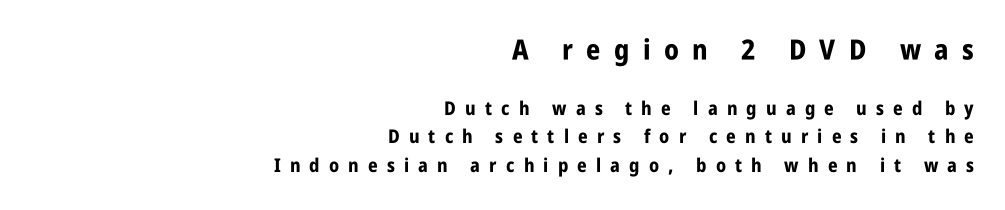
Leading matches the norm, producing a regular column. Regarding serifs, this sample does without them. A clean baseline with only descenders dipping below it. Compare the two chunks: the upper has the greater cap height.
